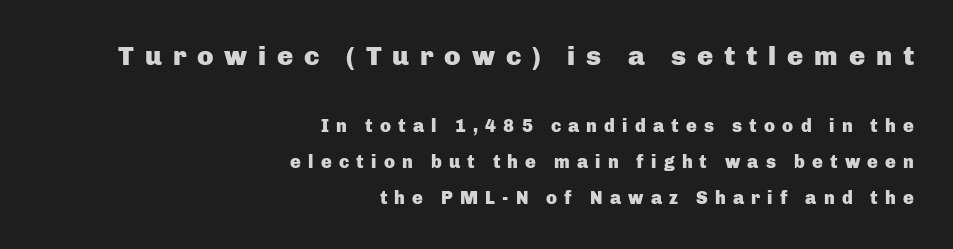
{"italic": "no", "bold": "yes", "underline": "no", "align": "right", "line_spacing": "loose", "line_spacing_ratio": 2.01, "letter_spacing": "wide", "letter_spacing_em": 0.4, "larger_block": "first", "size_ratio": 1.5, "glyph_px": 27}
